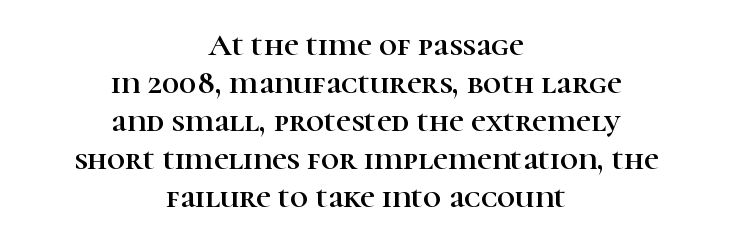
Q: Is the text italic (slanted)? A: No, it is upright.
Q: Is the typeface a serif or a sans-serif typeface? A: Serif.
Q: Is the text underlined? A: No.
Q: How is the paragraph aligned? A: Centered.
Q: Is the spacing between letters normal or unusually wide? A: Normal.
Q: Width (condensed, normal, or wide)? A: Normal.
Q: Stroke contrast? A: High.
Q: x-height? A: Medium.
Q: Monospaced? A: No.
